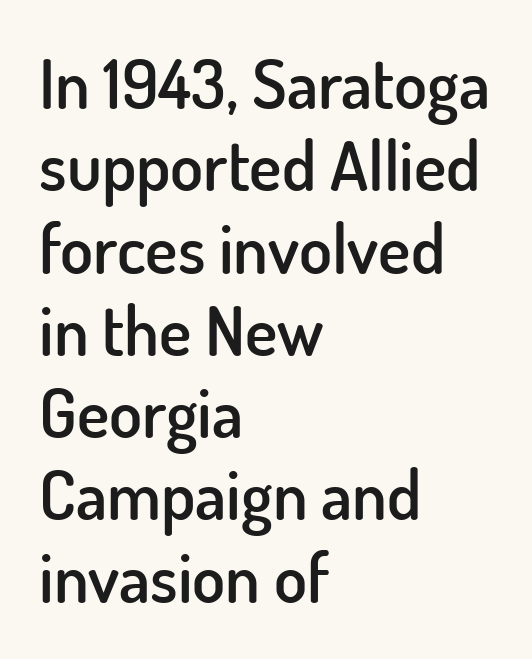
The image shows 68 px semibold sans-serif type, upright; set left-aligned, line spacing 1.21x, normal letter spacing, not underlined; low stroke contrast and a small x-height.
